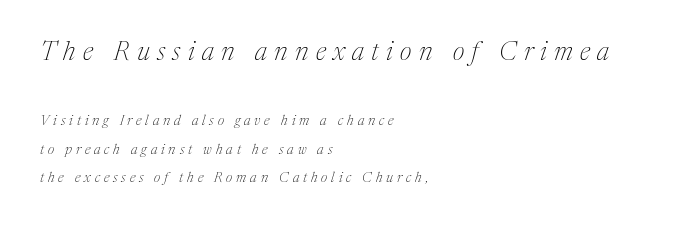
{"italic": "yes", "lean": "right", "slant_degrees": 17, "bold": "no", "underline": "no", "align": "left", "line_spacing": "loose", "line_spacing_ratio": 2.05, "letter_spacing": "wide", "letter_spacing_em": 0.28, "larger_block": "first", "size_ratio": 1.86, "glyph_px": 26}
